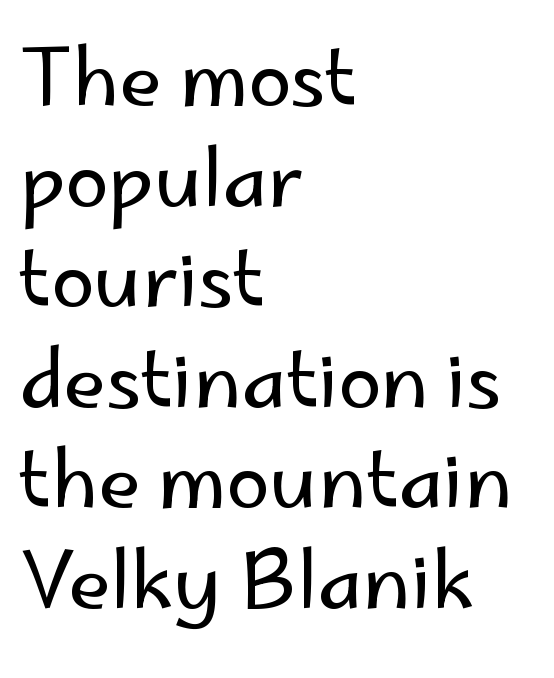
Reading down the block, your eye returns to a fixed left position each line. Do the characters align in a grid? No, the font is proportional. The specimen omits any rule beneath the text block's lines. Each stroke keeps to a modest, everyday thickness or less. Letterform terminals end flat and unadorned throughout the passage.
